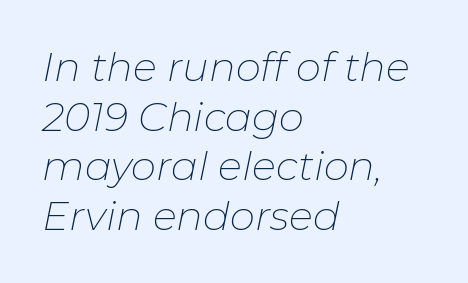
{"italic": "yes", "lean": "right", "slant_degrees": 11, "bold": "no", "weight": "thin", "width": "normal", "stroke_contrast": "low", "x_height": "medium", "monospaced": "no", "underline": "no", "align": "left", "line_spacing_ratio": 1.24, "letter_spacing": "normal", "letter_spacing_em": 0.0, "glyph_px": 40}
